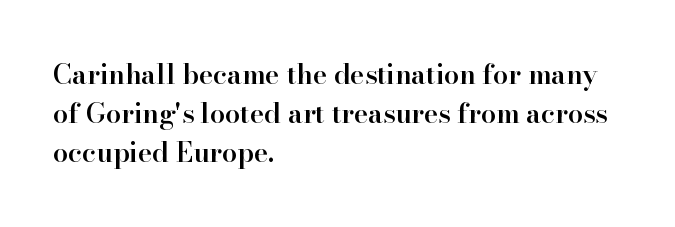
{"italic": "no", "bold": "semi", "underline": "no", "align": "left", "line_spacing": "normal", "line_spacing_ratio": 1.45, "letter_spacing": "normal", "letter_spacing_em": 0.0, "glyph_px": 27}
